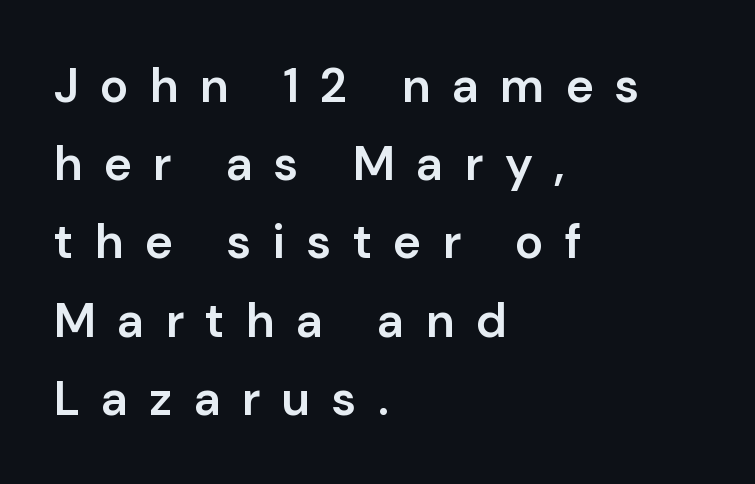
Q: Is the text bold? A: Semi-bold.
Q: Is the text italic (slanted)? A: No, it is upright.
Q: Is the typeface a serif or a sans-serif typeface? A: Sans-serif.
Q: Is the text underlined? A: No.
Q: How is the paragraph aligned? A: Left-aligned.
Q: Is the spacing between letters normal or unusually wide? A: Unusually wide.
Q: Is the spacing between lines tight, normal or loose? A: Normal.
Q: Width (condensed, normal, or wide)? A: Normal.
Q: Stroke contrast? A: Low.
Q: x-height? A: Medium.
Q: Monospaced? A: No.
